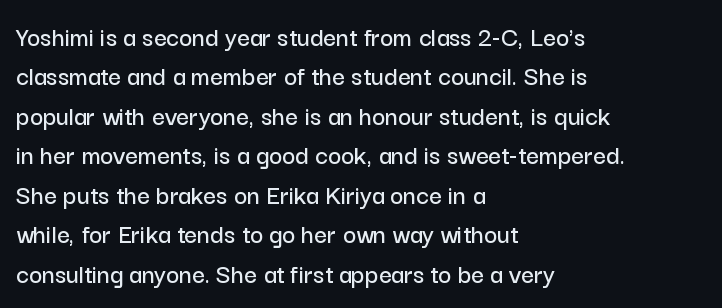
{"serif": "no", "italic": "no", "width": "normal", "stroke_contrast": "low", "x_height": "medium", "monospaced": "no", "underline": "no", "align": "left", "line_spacing": "normal", "line_spacing_ratio": 1.41, "letter_spacing": "normal", "letter_spacing_em": 0.0, "glyph_px": 28}
